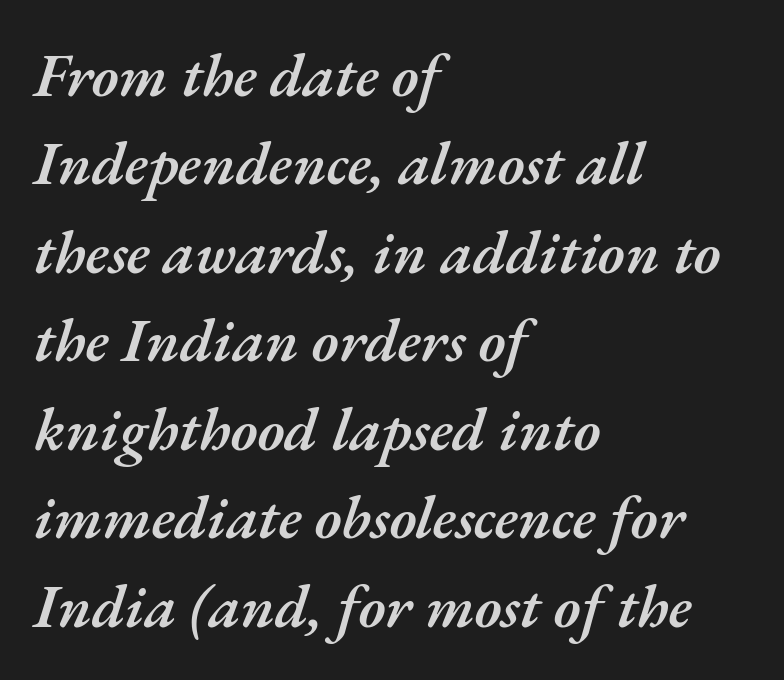
Q: Is the text bold? A: Semi-bold.
Q: Is the text italic (slanted)? A: Yes, it leans right by about 17 degrees.
Q: Is the text underlined? A: No.
Q: How is the paragraph aligned? A: Left-aligned.
Q: Is the spacing between letters normal or unusually wide? A: Normal.
Q: Is the spacing between lines tight, normal or loose? A: Normal.
Q: Width (condensed, normal, or wide)? A: Normal.
Q: Stroke contrast? A: Medium.
Q: x-height? A: Small.
Q: Monospaced? A: No.
